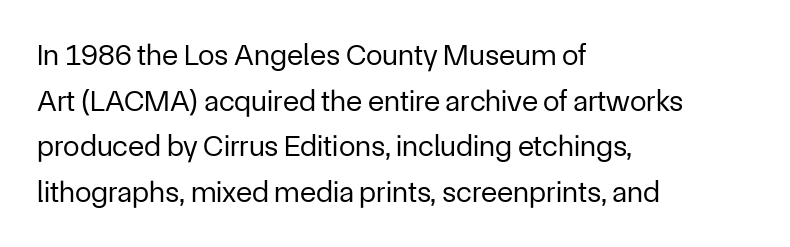
Q: Is the text bold? A: No.
Q: Is the text italic (slanted)? A: No, it is upright.
Q: Is the typeface a serif or a sans-serif typeface? A: Sans-serif.
Q: Is the text underlined? A: No.
Q: How is the paragraph aligned? A: Left-aligned.
Q: Is the spacing between letters normal or unusually wide? A: Normal.
Q: Is the spacing between lines tight, normal or loose? A: Normal.
Q: Width (condensed, normal, or wide)? A: Normal.
Q: Stroke contrast? A: Low.
Q: x-height? A: Medium.
Q: Monospaced? A: No.
